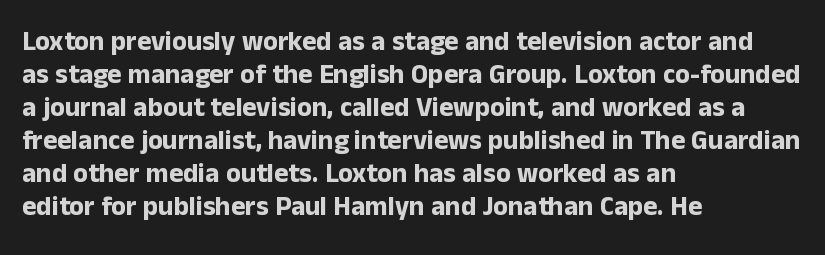
The image shows 27 px bold type, upright; set left-aligned, line spacing 1.22x, normal letter spacing, not underlined.
